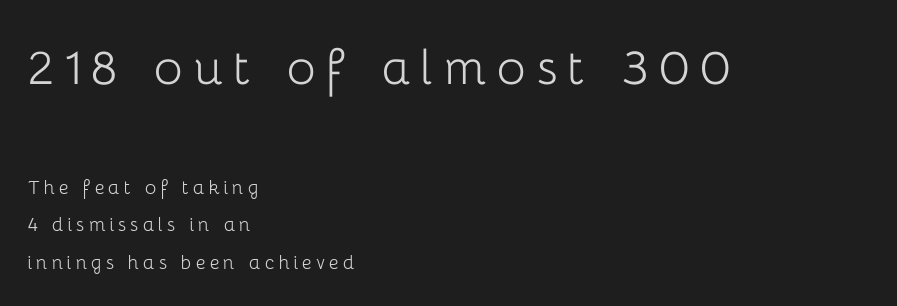
{"serif": "no", "italic": "no", "bold": "no", "weight": "light", "width": "normal", "stroke_contrast": "low", "x_height": "medium", "monospaced": "no", "underline": "no", "align": "left", "line_spacing": "normal", "line_spacing_ratio": 1.56, "larger_block": "first", "size_ratio": 2.54, "glyph_px": 61}
